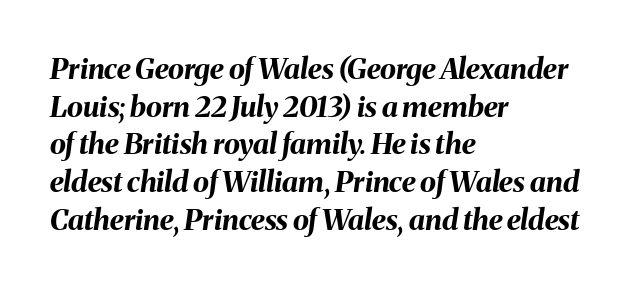
{"italic": "yes", "lean": "right", "slant_degrees": 8, "bold": "yes", "weight": "bold", "width": "normal", "stroke_contrast": "medium", "x_height": "medium", "monospaced": "no", "underline": "no", "align": "left", "line_spacing": "normal", "line_spacing_ratio": 1.3, "letter_spacing": "normal", "letter_spacing_em": 0.0, "glyph_px": 29}
